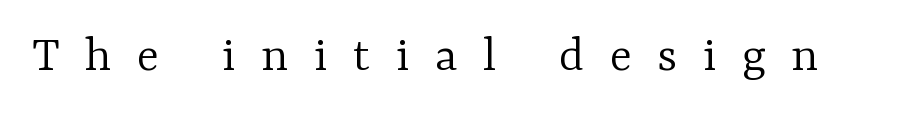
Q: Is the text bold? A: No.
Q: Is the text italic (slanted)? A: No, it is upright.
Q: Is the typeface a serif or a sans-serif typeface? A: Serif.
Q: Is the text underlined? A: No.
Q: Is the spacing between letters normal or unusually wide? A: Unusually wide.
Q: Width (condensed, normal, or wide)? A: Normal.
Q: Stroke contrast? A: Low.
Q: x-height? A: Medium.
Q: Monospaced? A: No.
